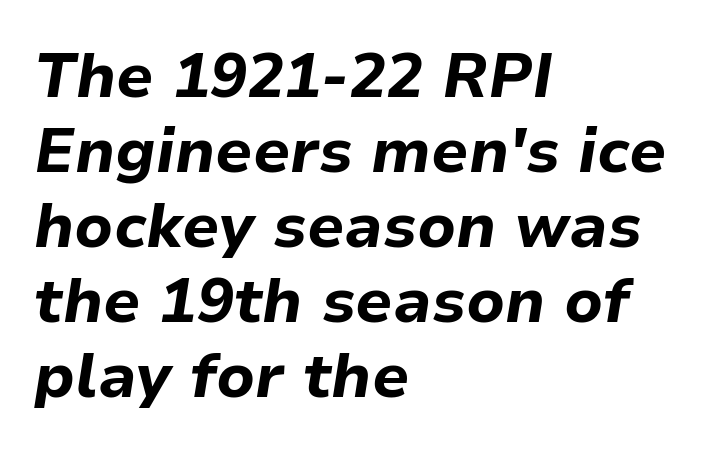
Q: Is the text bold? A: Yes.
Q: Is the text italic (slanted)? A: Yes, it leans right by about 9 degrees.
Q: Is the text underlined? A: No.
Q: How is the paragraph aligned? A: Left-aligned.
Q: Is the spacing between letters normal or unusually wide? A: Normal.
Q: Width (condensed, normal, or wide)? A: Normal.
Q: Stroke contrast? A: Low.
Q: x-height? A: Medium.
Q: Monospaced? A: No.
